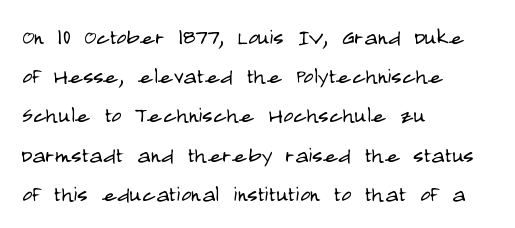
The image shows 28 px light, condensed sans-serif type, upright; set left-aligned, normal line spacing (1.4x), normal letter spacing, not underlined; low stroke contrast and a large x-height.
